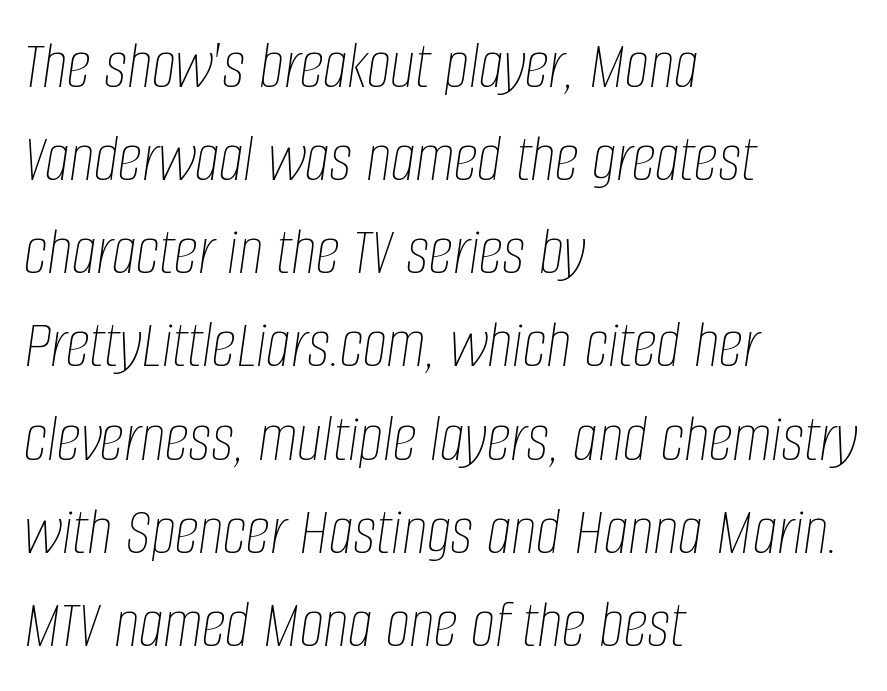
{"italic": "yes", "lean": "right", "slant_degrees": 8, "bold": "no", "weight": "thin", "width": "condensed", "stroke_contrast": "low", "x_height": "large", "monospaced": "no", "underline": "no", "align": "left", "line_spacing": "normal", "line_spacing_ratio": 1.35, "letter_spacing": "normal", "letter_spacing_em": 0.0, "glyph_px": 69}
